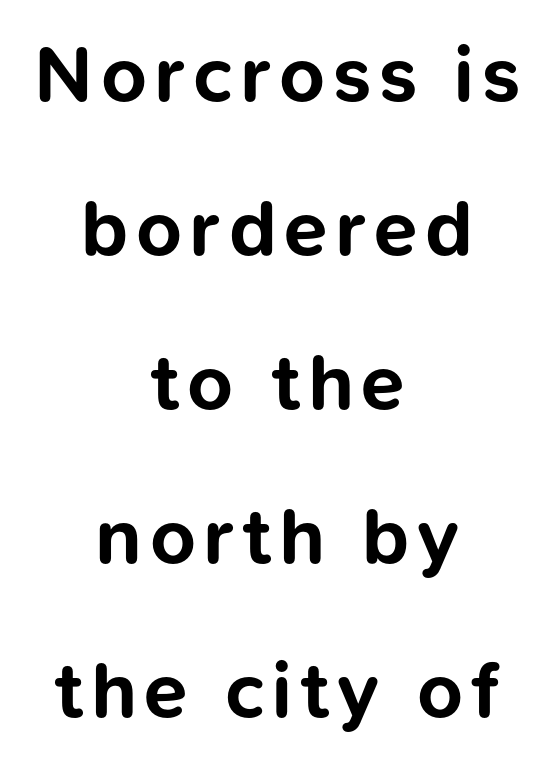
Q: Is the text bold? A: Yes.
Q: Is the text italic (slanted)? A: No, it is upright.
Q: Is the typeface a serif or a sans-serif typeface? A: Sans-serif.
Q: Is the text underlined? A: No.
Q: How is the paragraph aligned? A: Centered.
Q: Is the spacing between lines tight, normal or loose? A: Loose.
Q: Width (condensed, normal, or wide)? A: Normal.
Q: Stroke contrast? A: Low.
Q: x-height? A: Medium.
Q: Monospaced? A: No.
